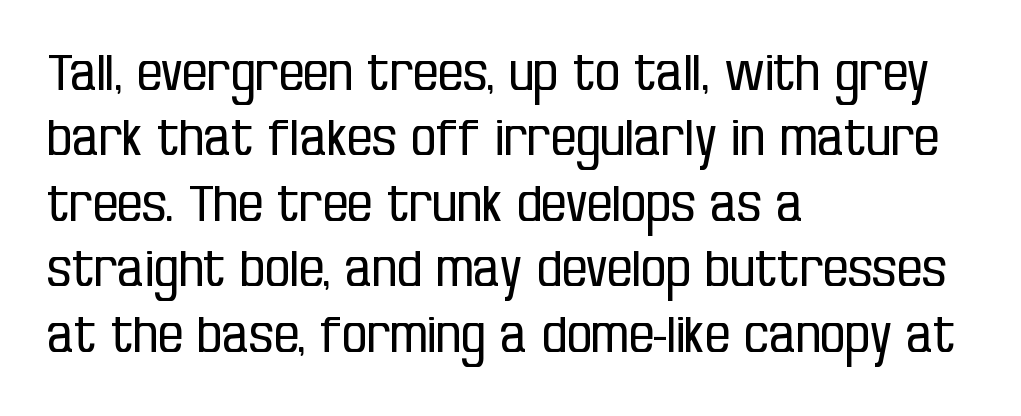
Q: Is the text bold? A: No.
Q: Is the text italic (slanted)? A: No, it is upright.
Q: Is the typeface a serif or a sans-serif typeface? A: Sans-serif.
Q: Is the text underlined? A: No.
Q: How is the paragraph aligned? A: Left-aligned.
Q: Is the spacing between letters normal or unusually wide? A: Normal.
Q: Is the spacing between lines tight, normal or loose? A: Normal.
Q: Width (condensed, normal, or wide)? A: Condensed.
Q: Stroke contrast? A: Low.
Q: x-height? A: Large.
Q: Monospaced? A: No.
